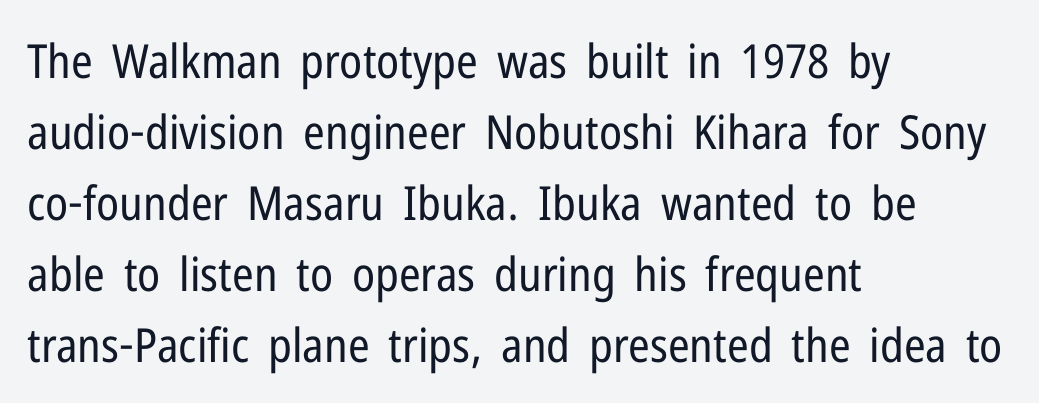
The font's upright variant was chosen for this text. The paragraph shown leans on its left margin. Caption: face not bold, strokes unweighted. Looks like regular typesetting: each glyph gets only the width it needs. These lines keep a tight, regular rhythm from letter to letter.
